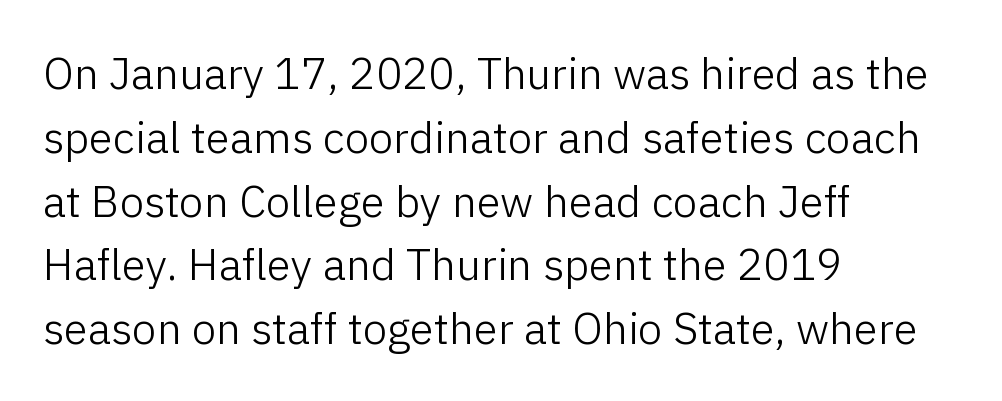
The image shows 44 px light sans-serif type, upright; set left-aligned, normal line spacing (1.45x), normal letter spacing, not underlined; low stroke contrast and a medium x-height.
